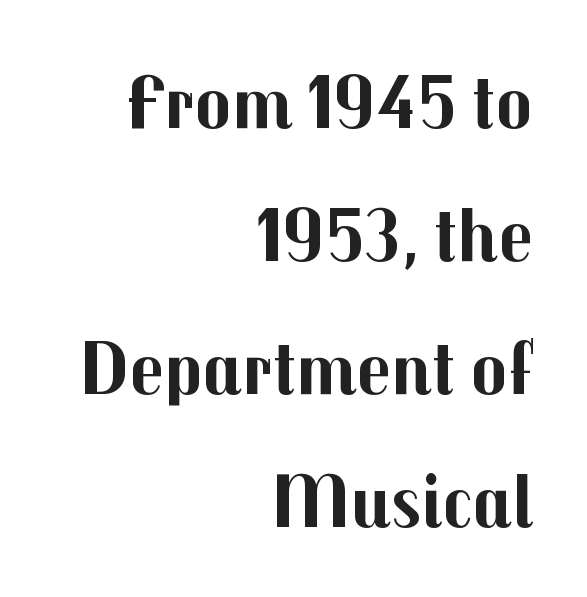
{"serif": "no", "italic": "no", "bold": "yes", "weight": "bold", "width": "normal", "stroke_contrast": "medium", "x_height": "medium", "monospaced": "no", "underline": "no", "align": "right", "line_spacing_ratio": 1.75, "letter_spacing": "normal", "letter_spacing_em": 0.0, "glyph_px": 76}
